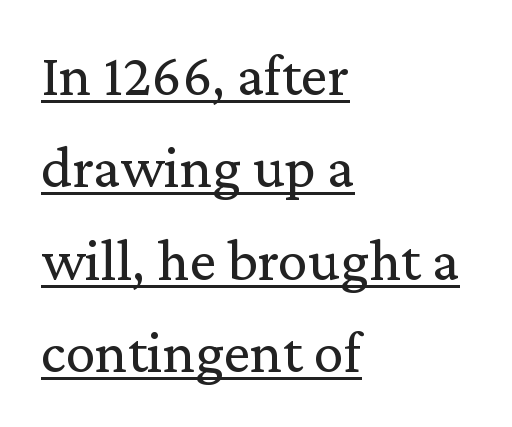
Do the letters lean? They stand straight. Notice how the passage keeps a crisp vertical edge on the left only. Reading down the column, the eye jumps a familiar distance to each next line. Old-style or modern, the face here clearly has serifs. Weight class: somewhere from thin through regular.
